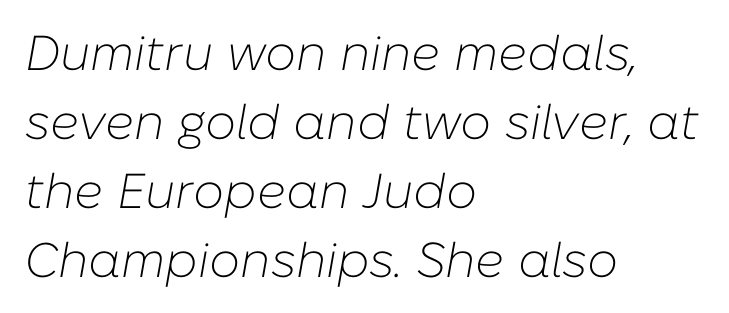
The horizontal fit of the characters is conventional and even. Stems here are at most as thick as an everyday book face. The specimen omits any rule beneath the text block's lines. Does the copy run flush right? No — it runs flush left.
